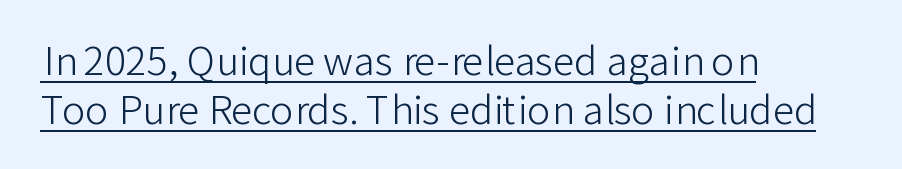
Q: Is the text bold? A: No.
Q: Is the text italic (slanted)? A: No, it is upright.
Q: Is the typeface a serif or a sans-serif typeface? A: Sans-serif.
Q: Is the text underlined? A: Yes.
Q: How is the paragraph aligned? A: Left-aligned.
Q: Is the spacing between letters normal or unusually wide? A: Normal.
Q: Is the spacing between lines tight, normal or loose? A: Normal.
Q: Width (condensed, normal, or wide)? A: Normal.
Q: Stroke contrast? A: Low.
Q: x-height? A: Medium.
Q: Monospaced? A: No.
